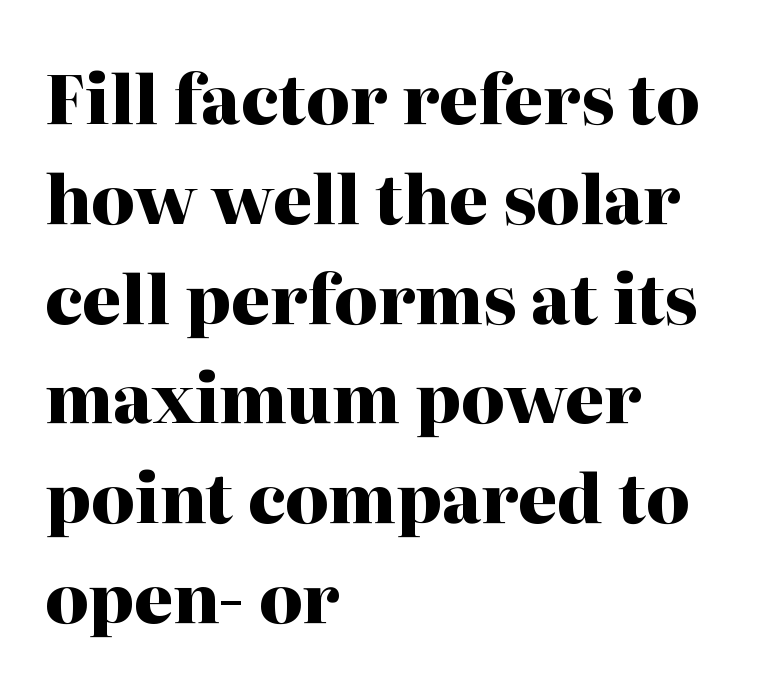
The image shows 67 px heavy serif type, upright; set left-aligned, normal line spacing (1.49x), normal letter spacing, not underlined; high stroke contrast and a medium x-height.
